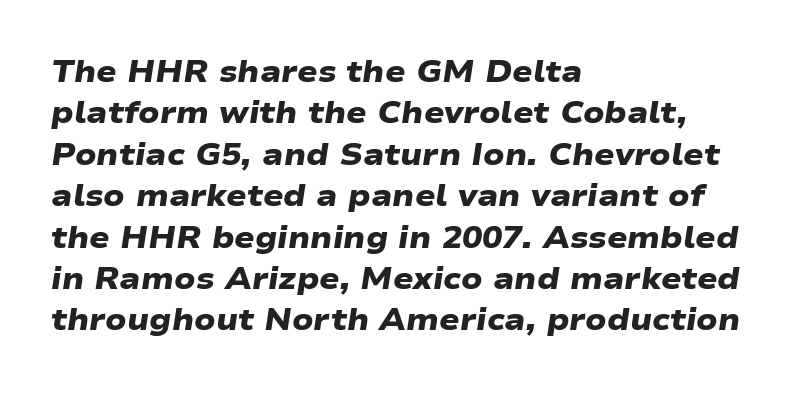
Honestly, the row spacing looks completely unremarkable. The font family rendered here belongs to the sans-serif group. Character widths vary here, with narrow letters taking less room than wide ones. Type without underlining. These words are printed bold, with thick strokes throughout. Students, note that the glyphs here touch the page at normal intervals.
